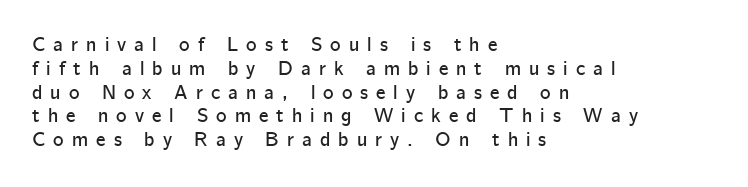
Q: Is the text italic (slanted)? A: No, it is upright.
Q: Is the text underlined? A: No.
Q: How is the paragraph aligned? A: Left-aligned.
Q: Is the spacing between letters normal or unusually wide? A: Unusually wide.
